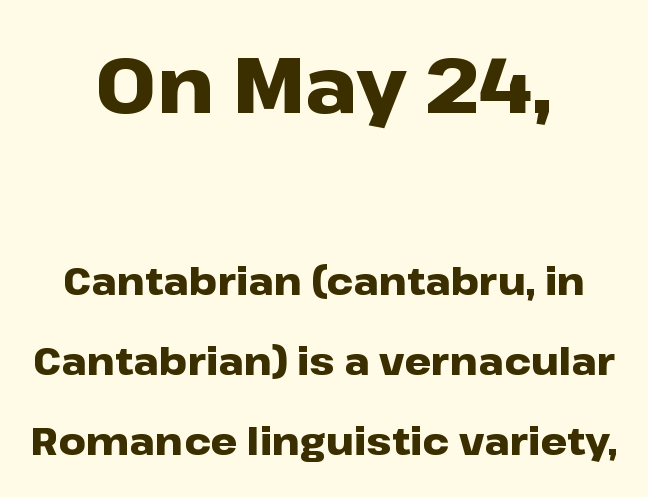
{"serif": "no", "italic": "no", "bold": "yes", "weight": "heavy", "width": "wide", "stroke_contrast": "low", "x_height": "medium", "monospaced": "no", "underline": "no", "align": "center", "line_spacing": "loose", "line_spacing_ratio": 2.11, "letter_spacing": "normal", "letter_spacing_em": 0.0, "larger_block": "first", "size_ratio": 2.03, "glyph_px": 77}
